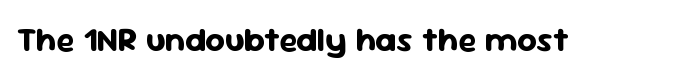
Q: Is the text bold? A: Yes.
Q: Is the text italic (slanted)? A: No, it is upright.
Q: Is the typeface a serif or a sans-serif typeface? A: Sans-serif.
Q: Is the text underlined? A: No.
Q: Is the spacing between letters normal or unusually wide? A: Normal.
Q: Width (condensed, normal, or wide)? A: Normal.
Q: Stroke contrast? A: Low.
Q: x-height? A: Medium.
Q: Monospaced? A: No.
